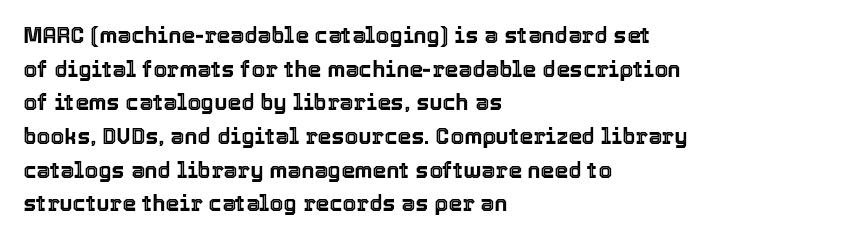
The image shows 22 px text type, upright; set left-aligned, normal line spacing (1.53x), normal letter spacing, not underlined.
